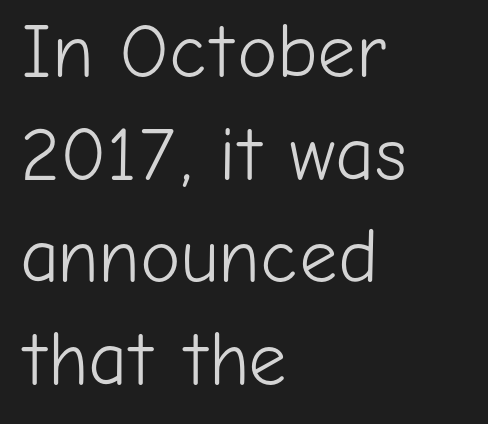
Q: Is the text bold? A: No.
Q: Is the text italic (slanted)? A: No, it is upright.
Q: Is the typeface a serif or a sans-serif typeface? A: Sans-serif.
Q: Is the text underlined? A: No.
Q: How is the paragraph aligned? A: Left-aligned.
Q: Is the spacing between letters normal or unusually wide? A: Normal.
Q: Is the spacing between lines tight, normal or loose? A: Normal.
Q: Width (condensed, normal, or wide)? A: Normal.
Q: Stroke contrast? A: Low.
Q: x-height? A: Medium.
Q: Monospaced? A: No.
